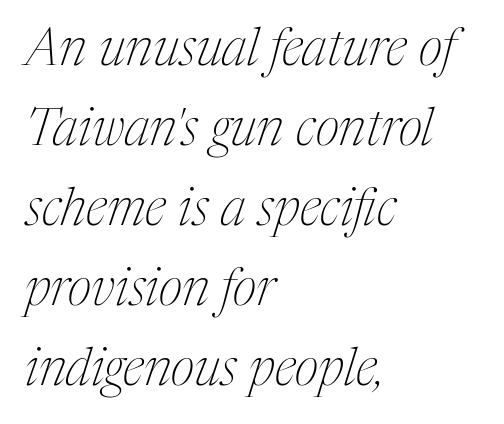
Q: Is the text bold? A: No.
Q: Is the text italic (slanted)? A: Yes, it leans right by about 17 degrees.
Q: Is the typeface a serif or a sans-serif typeface? A: Serif.
Q: Is the text underlined? A: No.
Q: How is the paragraph aligned? A: Left-aligned.
Q: Is the spacing between letters normal or unusually wide? A: Normal.
Q: Is the spacing between lines tight, normal or loose? A: Normal.
Q: Width (condensed, normal, or wide)? A: Condensed.
Q: Stroke contrast? A: Medium.
Q: x-height? A: Medium.
Q: Monospaced? A: No.
